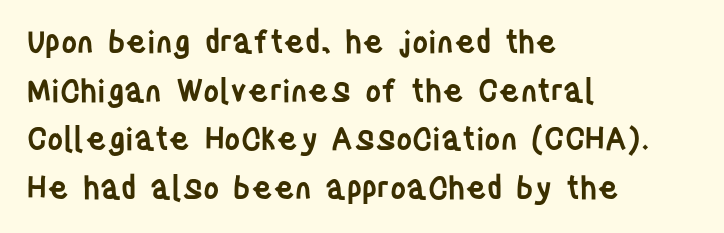
The axis of the letterforms is exactly vertical. The passage shown stacks its lines at a standard gap. Descender tails drop into unmarked territory. Semibold letterforms, between regular and bold.
